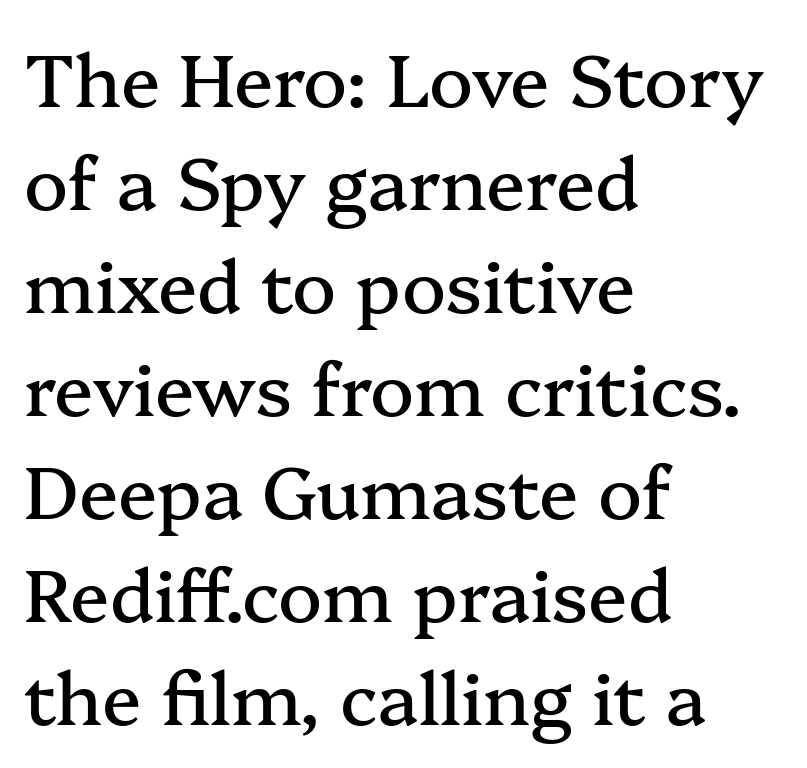
{"serif": "yes", "italic": "no", "width": "normal", "stroke_contrast": "medium", "x_height": "medium", "monospaced": "no", "underline": "no", "align": "left", "line_spacing": "normal", "line_spacing_ratio": 1.41, "letter_spacing": "normal", "letter_spacing_em": 0.0, "glyph_px": 73}
